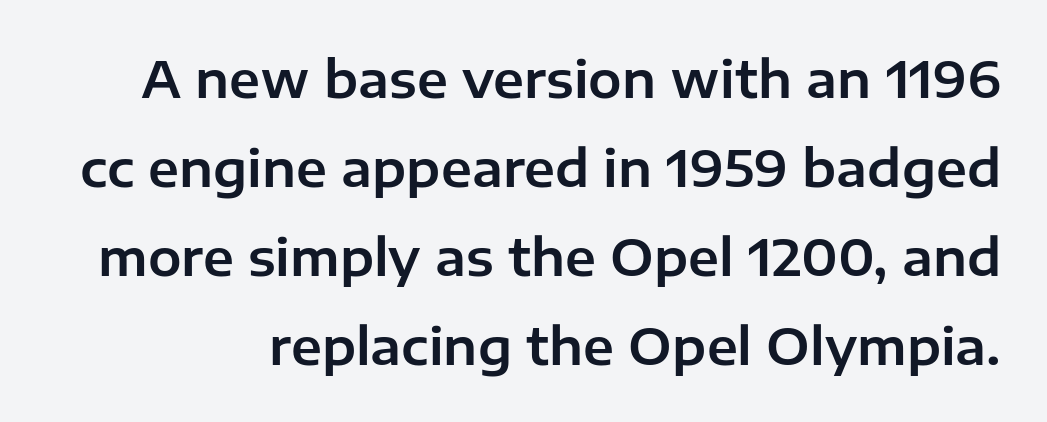
{"serif": "no", "italic": "no", "width": "normal", "stroke_contrast": "low", "x_height": "medium", "monospaced": "no", "underline": "no", "line_spacing_ratio": 1.78, "letter_spacing": "normal", "letter_spacing_em": 0.0, "glyph_px": 50}
